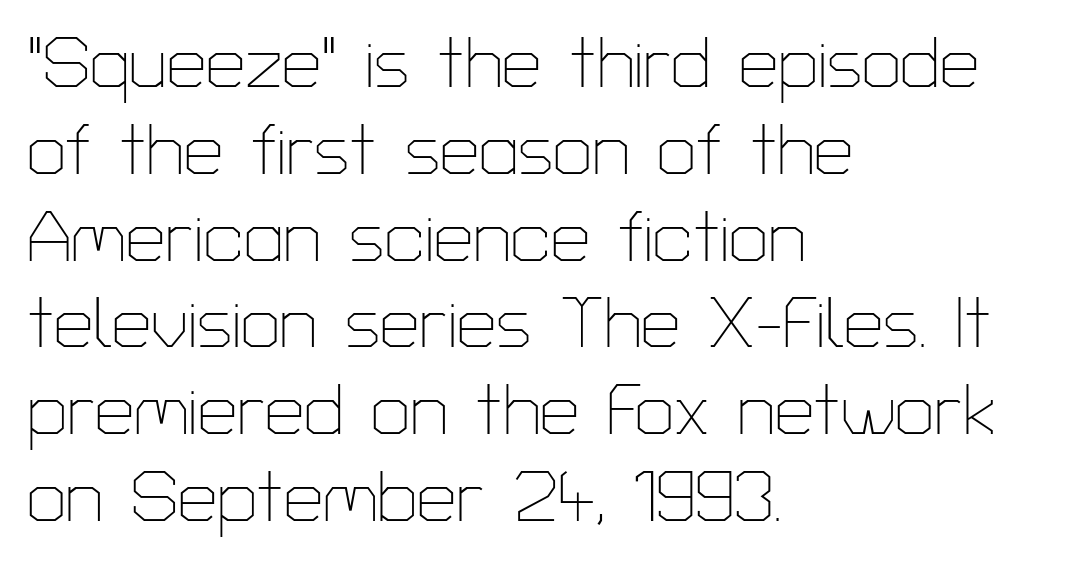
The image shows 70 px thin sans-serif type, upright; set left-aligned, line spacing 1.24x, normal letter spacing, not underlined; low stroke contrast and a medium x-height.
